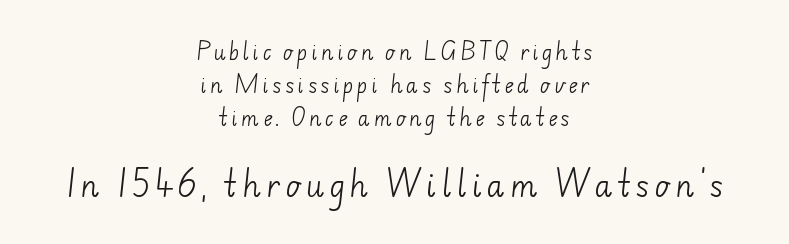
Counters stay open thanks to moderate or lighter strokes. Scale increases going downward across the two blocks. In terms of leading, this rendering sits right in the middle. The rendering shows plain stroke endings on the letterforms — a sans-serif design. Clear beneath every line of the passage. Looks like regular typesetting: each glyph gets only the width it needs.
